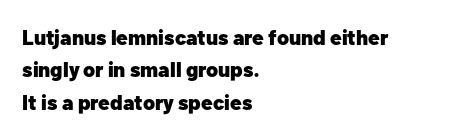
Q: Is the text bold? A: Yes.
Q: Is the text italic (slanted)? A: No, it is upright.
Q: Is the text underlined? A: No.
Q: How is the paragraph aligned? A: Left-aligned.
Q: Is the spacing between letters normal or unusually wide? A: Normal.
Q: Is the spacing between lines tight, normal or loose? A: Normal.
